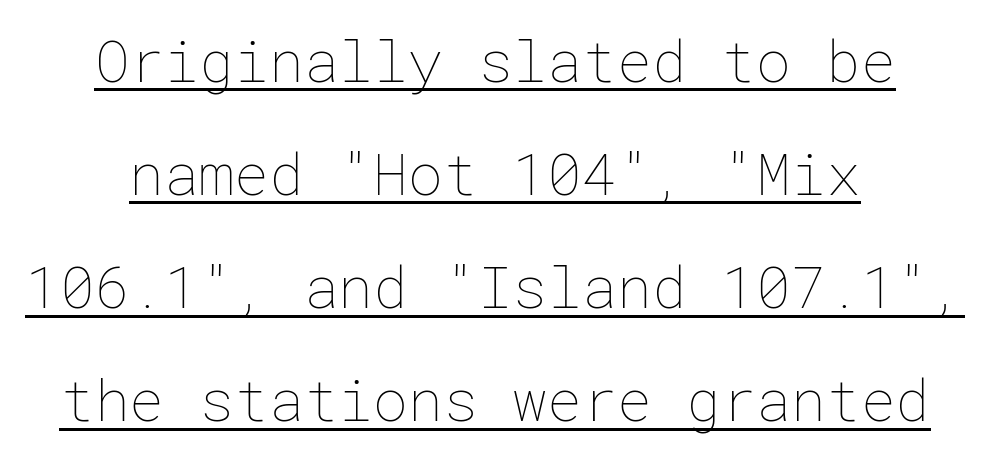
{"italic": "no", "bold": "no", "weight": "thin", "width": "normal", "stroke_contrast": "low", "x_height": "medium", "underline": "yes", "align": "center", "line_spacing": "loose", "line_spacing_ratio": 1.95, "letter_spacing": "normal", "letter_spacing_em": 0.0, "glyph_px": 58}
